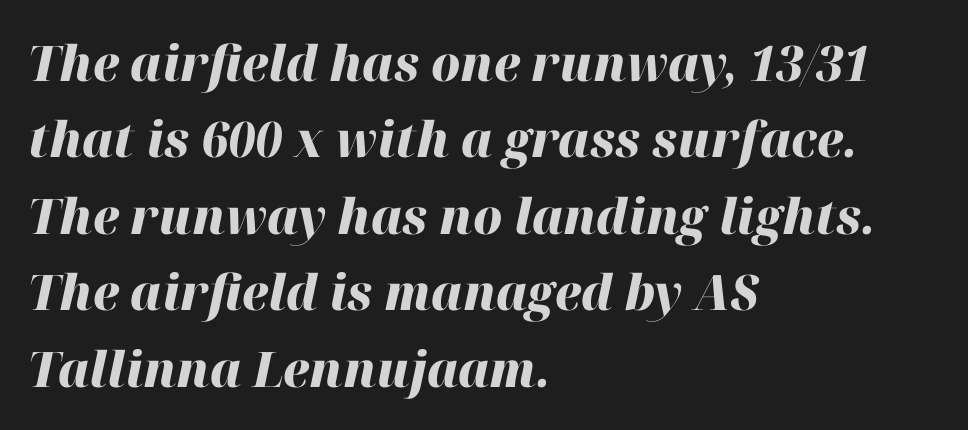
The image shows 49 px heavy type, italic (leaning right); set left-aligned, normal line spacing (1.56x), normal letter spacing, not underlined; high stroke contrast and a medium x-height.
